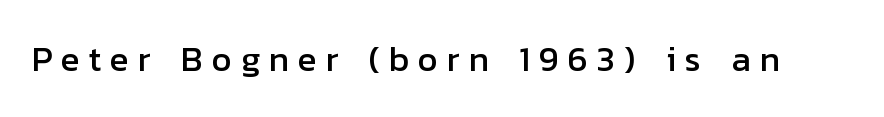
Q: Is the text italic (slanted)? A: No, it is upright.
Q: Is the typeface a serif or a sans-serif typeface? A: Sans-serif.
Q: Is the text underlined? A: No.
Q: Is the spacing between letters normal or unusually wide? A: Unusually wide.
Q: Width (condensed, normal, or wide)? A: Normal.
Q: Stroke contrast? A: Low.
Q: x-height? A: Medium.
Q: Monospaced? A: No.
